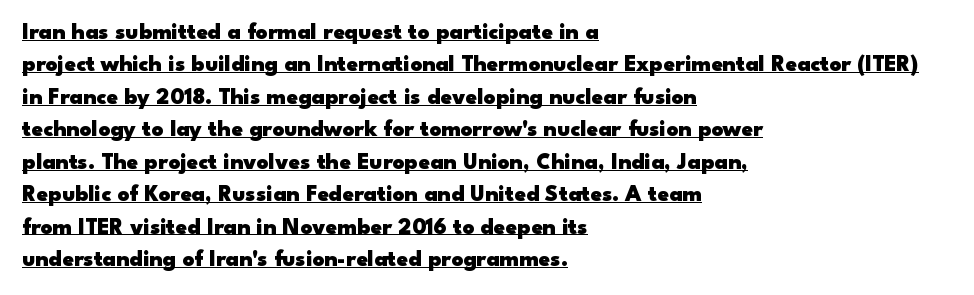
The face used here has the dense, thick strokes of a bold. In terms of letterspacing, this is plain default setting. This sample carries an underscore along the baseline area. The vertical gap from one line to the next is medium.
